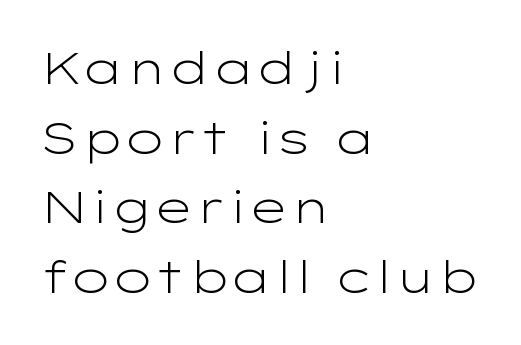
Q: Is the text bold? A: No.
Q: Is the text italic (slanted)? A: No, it is upright.
Q: Is the typeface a serif or a sans-serif typeface? A: Sans-serif.
Q: Is the text underlined? A: No.
Q: How is the paragraph aligned? A: Left-aligned.
Q: Is the spacing between letters normal or unusually wide? A: Normal.
Q: Is the spacing between lines tight, normal or loose? A: Normal.
Q: Width (condensed, normal, or wide)? A: Wide.
Q: Stroke contrast? A: Low.
Q: x-height? A: Medium.
Q: Monospaced? A: No.
